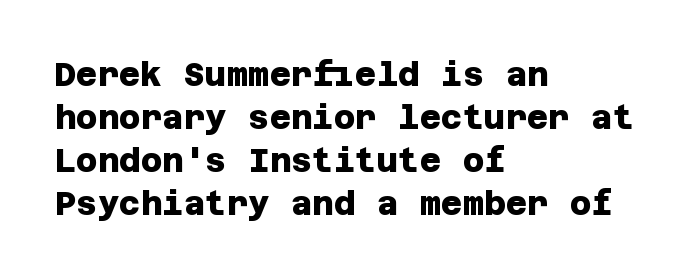
{"serif": "no", "bold": "yes", "weight": "heavy", "width": "normal", "stroke_contrast": "low", "x_height": "large", "underline": "no", "align": "left", "line_spacing": "normal", "line_spacing_ratio": 1.3, "letter_spacing": "normal", "letter_spacing_em": 0.0, "glyph_px": 33}
